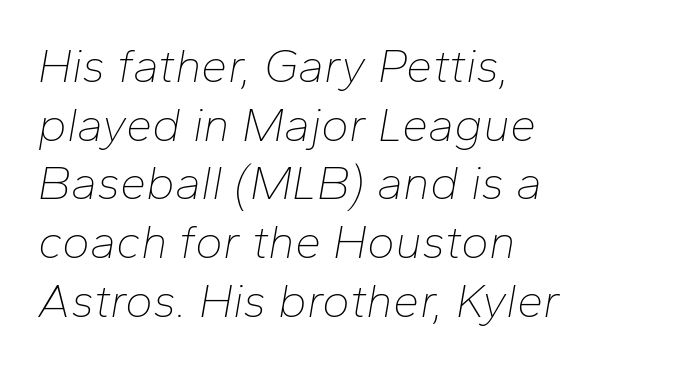
{"italic": "yes", "lean": "right", "slant_degrees": 10, "bold": "no", "weight": "thin", "width": "normal", "stroke_contrast": "low", "x_height": "medium", "monospaced": "no", "underline": "no", "align": "left", "line_spacing": "normal", "line_spacing_ratio": 1.25, "letter_spacing": "normal", "letter_spacing_em": 0.0, "glyph_px": 47}
